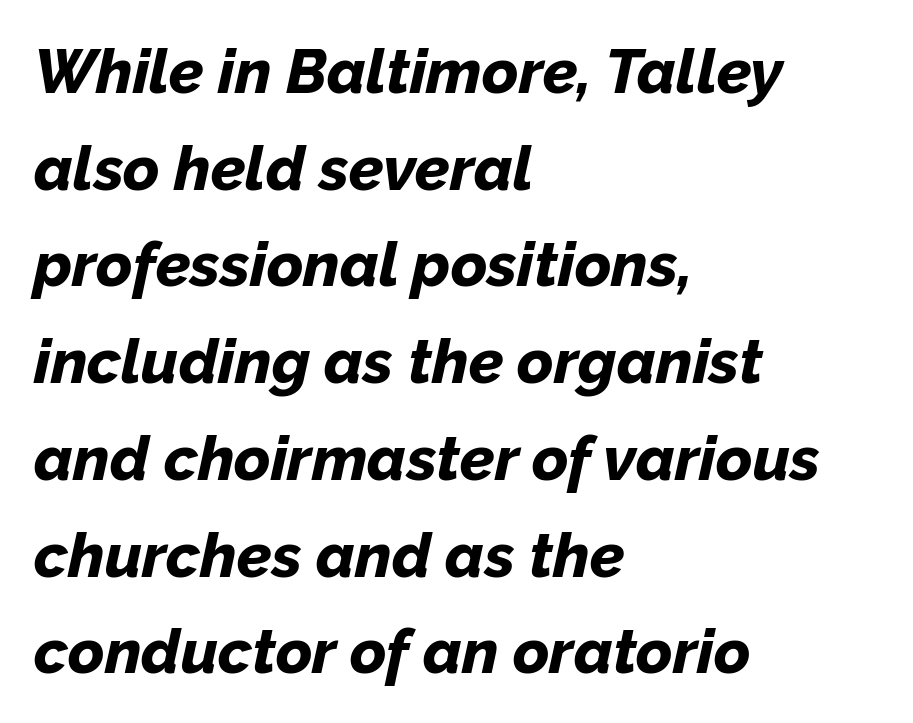
The image shows 62 px bold type, italic (leaning right); set left-aligned, normal line spacing (1.56x), normal letter spacing, not underlined; low stroke contrast and a medium x-height.
